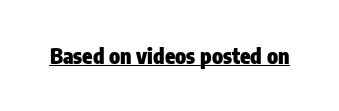
{"italic": "no", "bold": "yes", "underline": "yes", "letter_spacing": "normal", "letter_spacing_em": 0.0, "glyph_px": 21}
